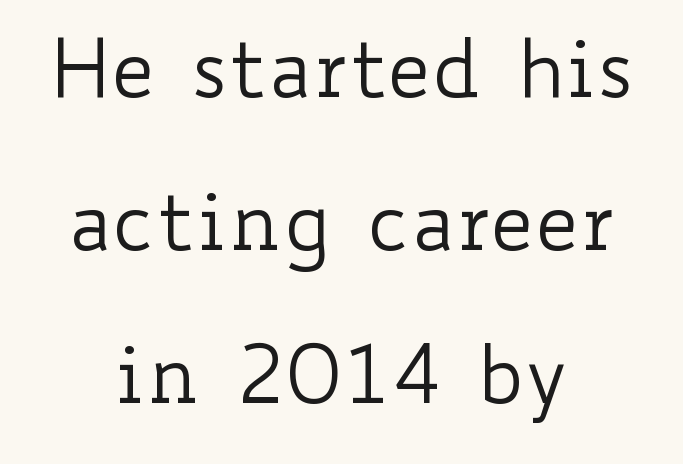
The image shows 80 px regular-weight, wide type, upright; set centered, loose line spacing (1.91x), normal letter spacing, not underlined; low stroke contrast and a small x-height.
